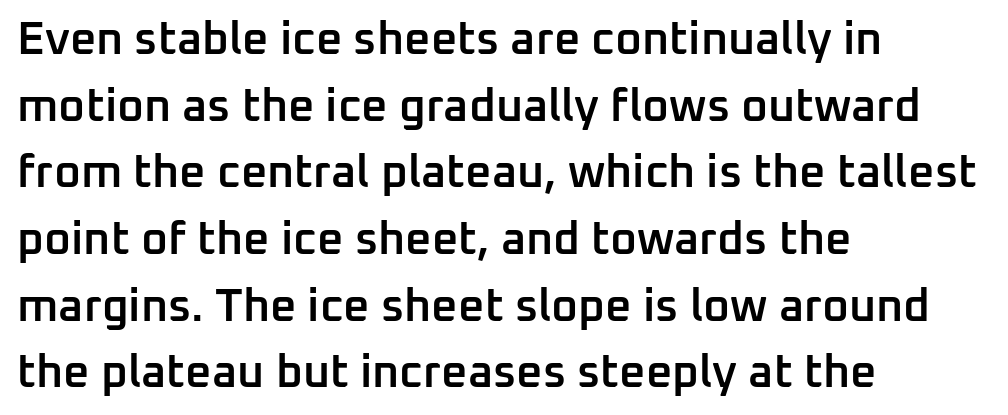
{"serif": "no", "italic": "no", "bold": "semi", "weight": "semibold", "width": "normal", "stroke_contrast": "low", "x_height": "medium", "monospaced": "no", "underline": "no", "align": "left", "line_spacing": "normal", "line_spacing_ratio": 1.45, "letter_spacing": "normal", "letter_spacing_em": 0.0, "glyph_px": 46}
